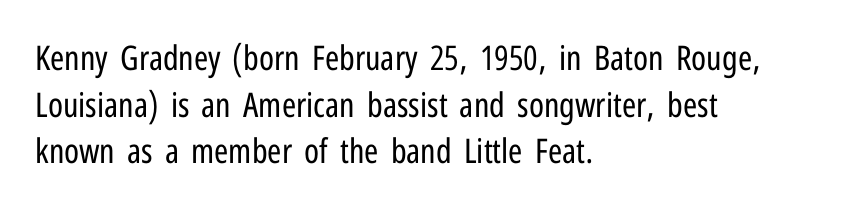
Q: Is the text bold? A: No.
Q: Is the text italic (slanted)? A: No, it is upright.
Q: Is the typeface a serif or a sans-serif typeface? A: Sans-serif.
Q: Is the text underlined? A: No.
Q: How is the paragraph aligned? A: Left-aligned.
Q: Is the spacing between letters normal or unusually wide? A: Normal.
Q: Is the spacing between lines tight, normal or loose? A: Normal.
Q: Width (condensed, normal, or wide)? A: Condensed.
Q: Stroke contrast? A: Low.
Q: x-height? A: Medium.
Q: Monospaced? A: No.
